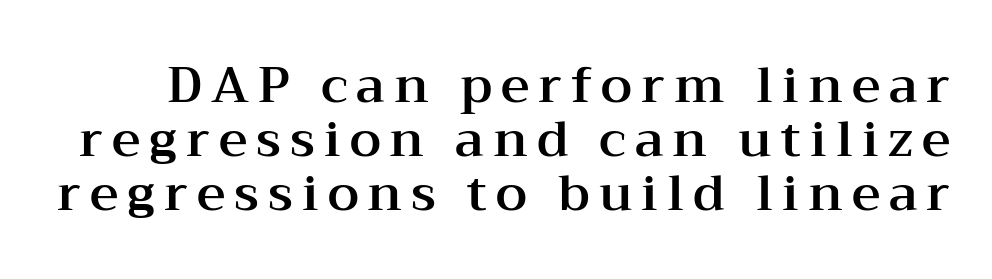
Q: Is the text italic (slanted)? A: No, it is upright.
Q: Is the typeface a serif or a sans-serif typeface? A: Serif.
Q: Is the text underlined? A: No.
Q: Is the spacing between lines tight, normal or loose? A: Tight.
Q: Width (condensed, normal, or wide)? A: Wide.
Q: Stroke contrast? A: Medium.
Q: x-height? A: Medium.
Q: Monospaced? A: No.
